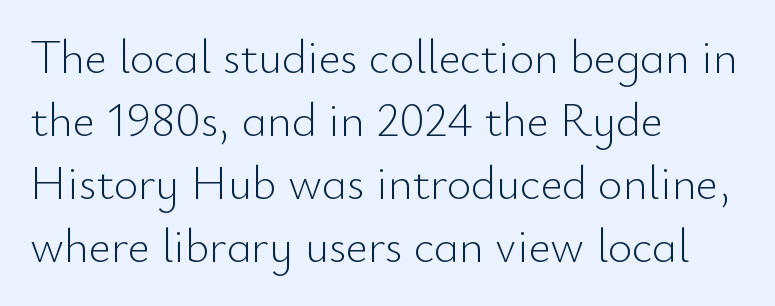
{"serif": "no", "italic": "no", "bold": "no", "weight": "light", "width": "normal", "stroke_contrast": "low", "x_height": "small", "monospaced": "no", "underline": "no", "align": "left", "line_spacing": "normal", "line_spacing_ratio": 1.34, "letter_spacing": "normal", "letter_spacing_em": 0.0, "glyph_px": 47}
